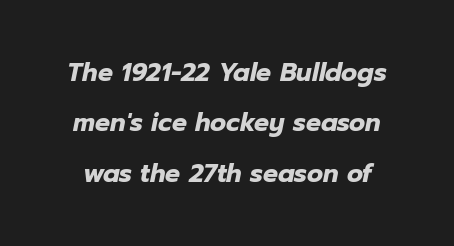
Q: Is the text bold? A: Yes.
Q: Is the text italic (slanted)? A: Yes, it leans right by about 12 degrees.
Q: Is the text underlined? A: No.
Q: Is the spacing between letters normal or unusually wide? A: Normal.
Q: Is the spacing between lines tight, normal or loose? A: Loose.
